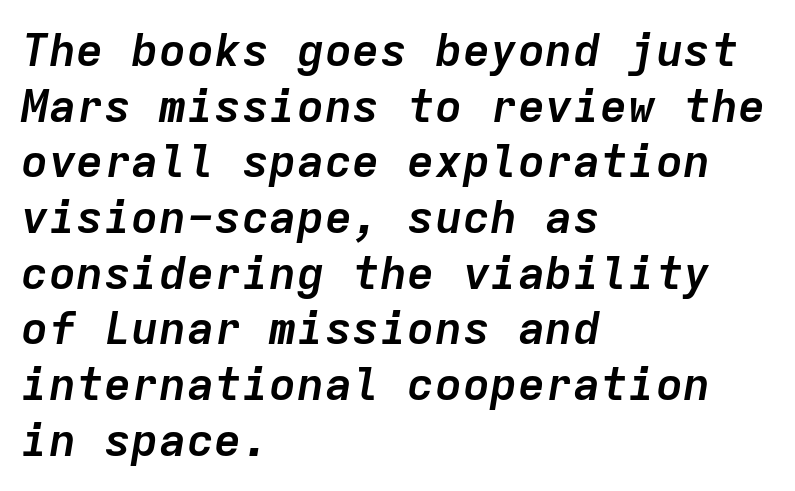
Note the uniform advance width — an 'i' takes as much space as an 'm'. Words float on clear page, feet unadorned. Tracking value appears to be zero — textbook default spacing. A student would call this left alignment; a typographer would say flush left, rag right. The whole block is typeset with a tilt.
